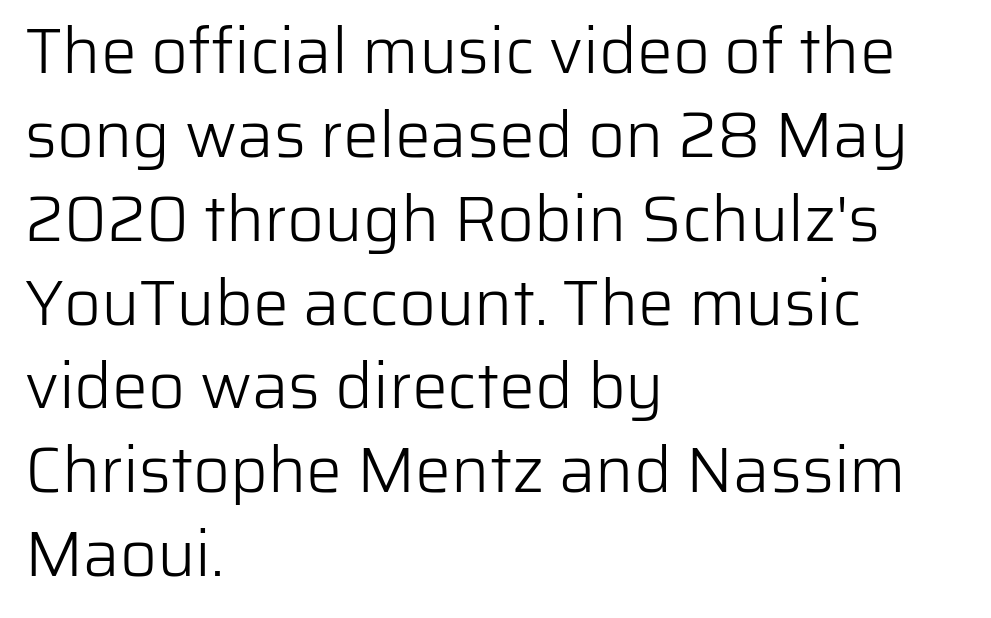
Q: Is the text bold? A: No.
Q: Is the text italic (slanted)? A: No, it is upright.
Q: Is the typeface a serif or a sans-serif typeface? A: Sans-serif.
Q: Is the text underlined? A: No.
Q: How is the paragraph aligned? A: Left-aligned.
Q: Is the spacing between letters normal or unusually wide? A: Normal.
Q: Is the spacing between lines tight, normal or loose? A: Normal.
Q: Width (condensed, normal, or wide)? A: Normal.
Q: Stroke contrast? A: Low.
Q: x-height? A: Medium.
Q: Monospaced? A: No.
